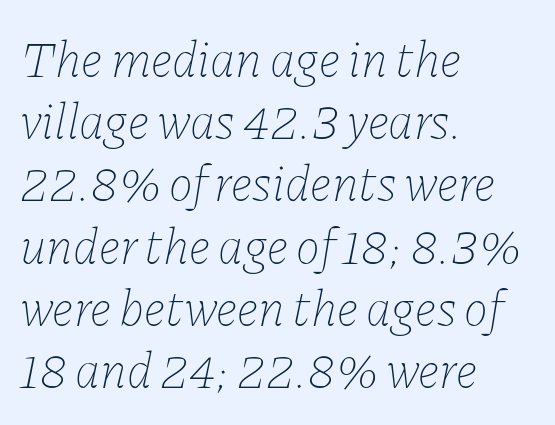
Proportional: the letters do not fall into vertical columns. Caption: multi-line text, flush left, ragged right. The specimen reads as italic at a glance. A typesetter would call this zero additional tracking. Has an underline been added? It has not.
